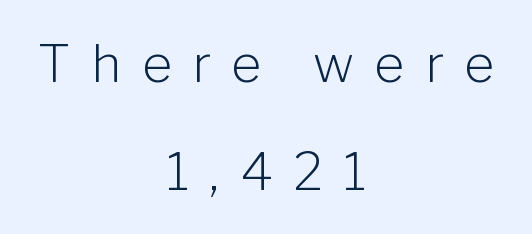
{"serif": "no", "italic": "no", "bold": "no", "weight": "light", "width": "normal", "stroke_contrast": "low", "x_height": "medium", "monospaced": "no", "underline": "no", "align": "center", "line_spacing": "loose", "line_spacing_ratio": 2.07, "letter_spacing": "wide", "letter_spacing_em": 0.39, "glyph_px": 52}
